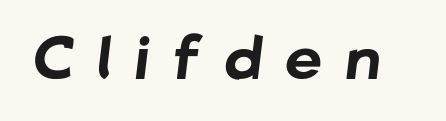
Classification — sans serif. Each row of text sits above clean, open space. This rendering widens character spacing well past its baseline value. The face used here is proportionally spaced, like ordinary book or web type. Weight: bold.
